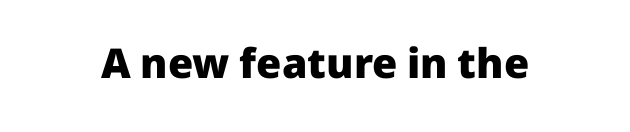
{"serif": "no", "italic": "no", "bold": "yes", "weight": "heavy", "width": "normal", "stroke_contrast": "low", "x_height": "medium", "monospaced": "no", "underline": "no", "letter_spacing": "normal", "letter_spacing_em": 0.0, "glyph_px": 41}
